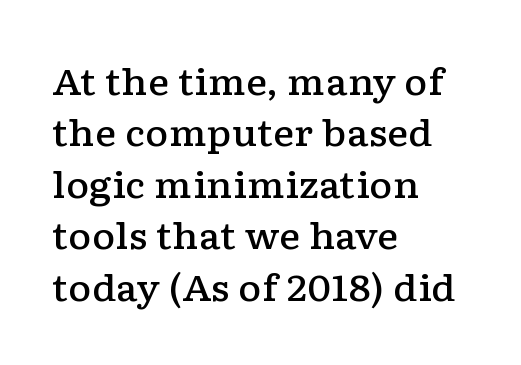
The area under the type is left untouched. Posture: vertical. You could not count columns in this text — the font is proportionally spaced. Examine the stroke ends and you'll spot serifs. Characters follow at the spacing the type designer built in.
